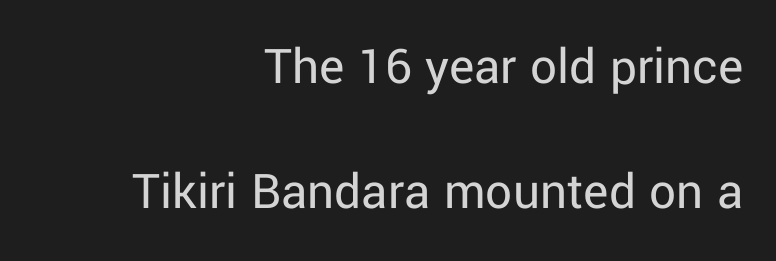
The image shows 53 px regular-weight sans-serif type, upright; set right-aligned, loose line spacing (2.36x), normal letter spacing, not underlined; low stroke contrast and a medium x-height.
